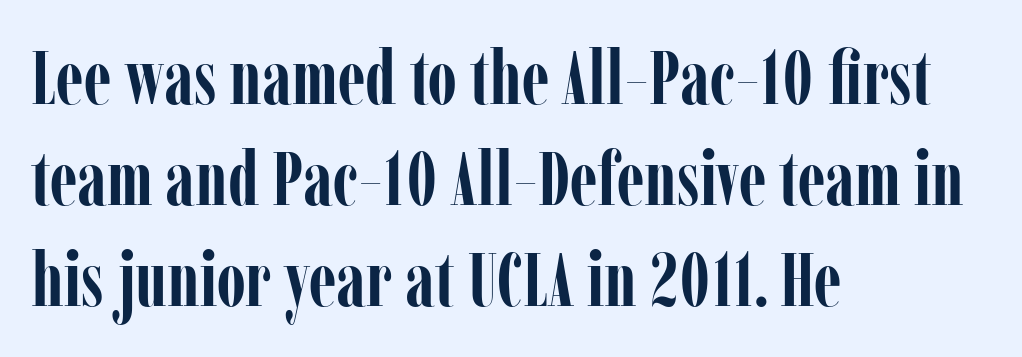
The image shows 76 px semibold, condensed serif type, upright; set left-aligned, normal line spacing (1.33x), normal letter spacing, not underlined; low stroke contrast and a medium x-height.
